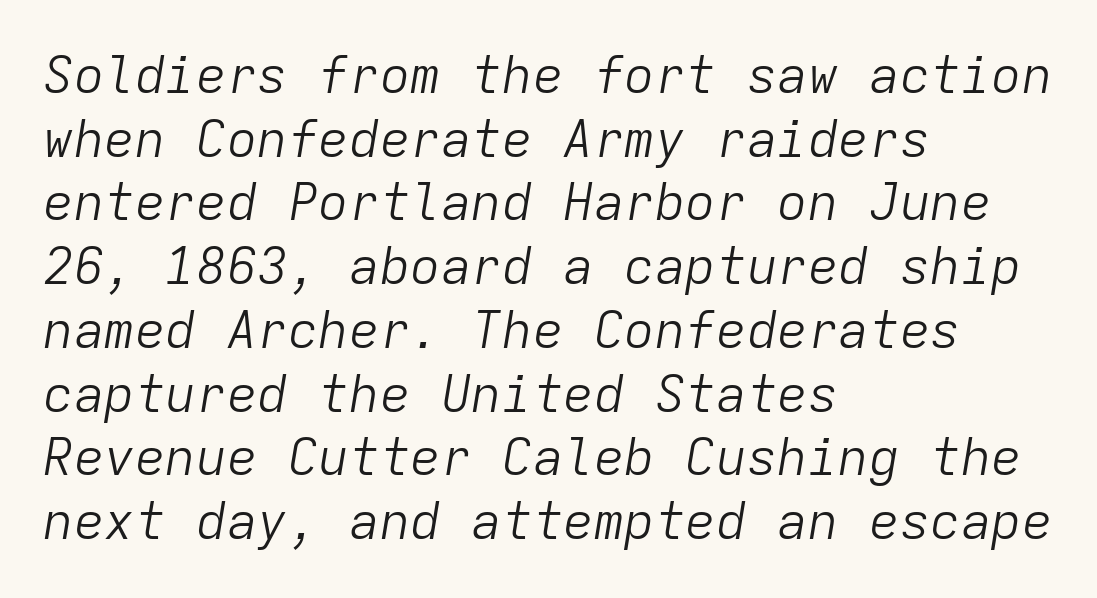
Q: Is the text bold? A: No.
Q: Is the text italic (slanted)? A: Yes, it leans right by about 9 degrees.
Q: Is the text underlined? A: No.
Q: How is the paragraph aligned? A: Left-aligned.
Q: Is the spacing between letters normal or unusually wide? A: Normal.
Q: Is the spacing between lines tight, normal or loose? A: Normal.
Q: Width (condensed, normal, or wide)? A: Normal.
Q: Stroke contrast? A: Low.
Q: x-height? A: Medium.
Q: Monospaced? A: Yes.
